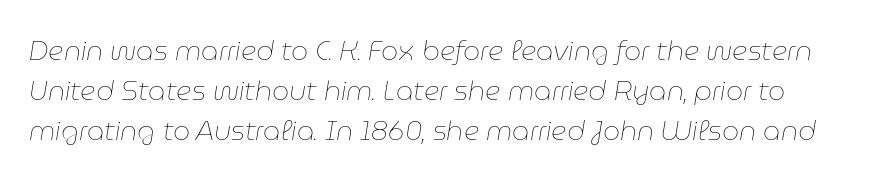
Q: Is the text bold? A: No.
Q: Is the text italic (slanted)? A: Yes, it leans right by about 9 degrees.
Q: Is the text underlined? A: No.
Q: Is the spacing between letters normal or unusually wide? A: Normal.
Q: Is the spacing between lines tight, normal or loose? A: Normal.
